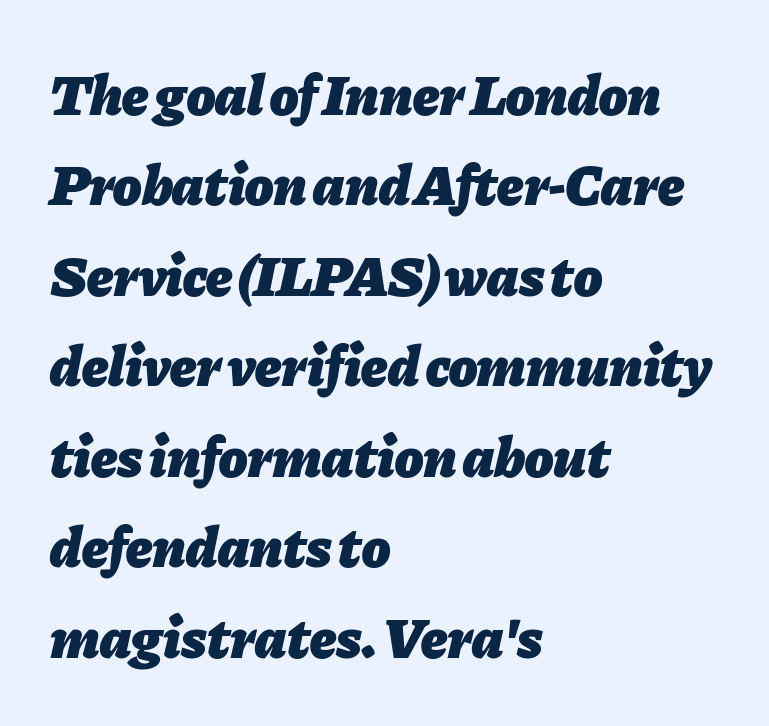
A classic flush-left, rag-right setting is used for this passage. It's the slanting kind of type. Think of a printed novel: that variable character pitch is what you see here. Set as a true bold cut, around the 700 mark. Evenly set lines give the paragraph a standard silhouette. The words here are not underlined.
